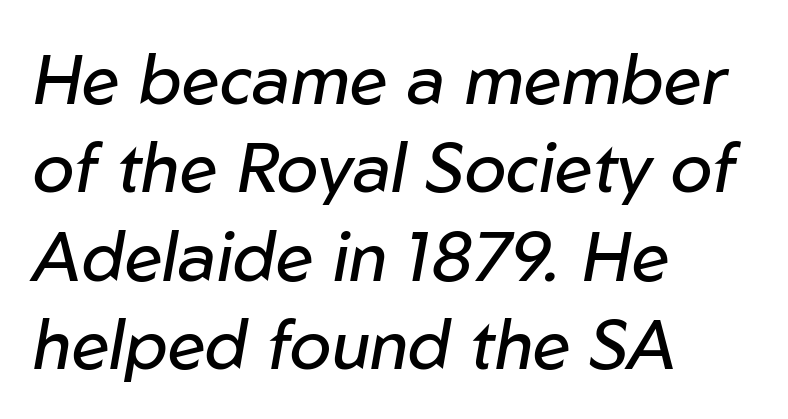
Q: Is the text bold? A: No.
Q: Is the text italic (slanted)? A: Yes, it leans right by about 10 degrees.
Q: Is the text underlined? A: No.
Q: How is the paragraph aligned? A: Left-aligned.
Q: Is the spacing between letters normal or unusually wide? A: Normal.
Q: Is the spacing between lines tight, normal or loose? A: Normal.
Q: Width (condensed, normal, or wide)? A: Normal.
Q: Stroke contrast? A: Low.
Q: x-height? A: Medium.
Q: Monospaced? A: No.
